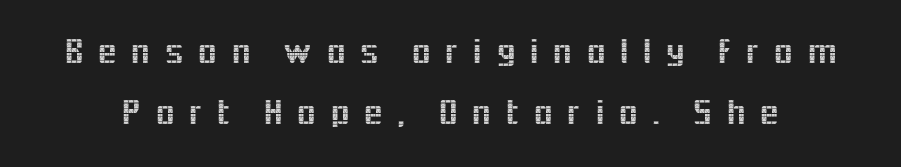
Students, observe: this is what conventionally led text looks like. Glyph-to-glyph distance is far greater than everyday printed text. The lettering stays uniformly vertical, giving the passage a roman look. The letters advance in unequal steps, a hallmark of proportional type. Is this a sans? Yes — the strokes have no serifs.
